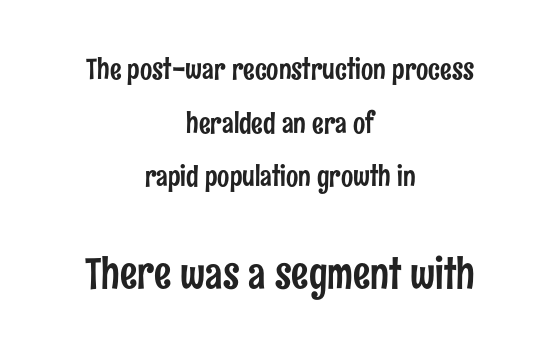
{"serif": "no", "italic": "no", "width": "condensed", "stroke_contrast": "low", "x_height": "medium", "monospaced": "no", "underline": "no", "align": "center", "line_spacing_ratio": 1.85, "letter_spacing": "normal", "letter_spacing_em": 0.0, "larger_block": "second", "size_ratio": 1.48, "glyph_px": 43}
